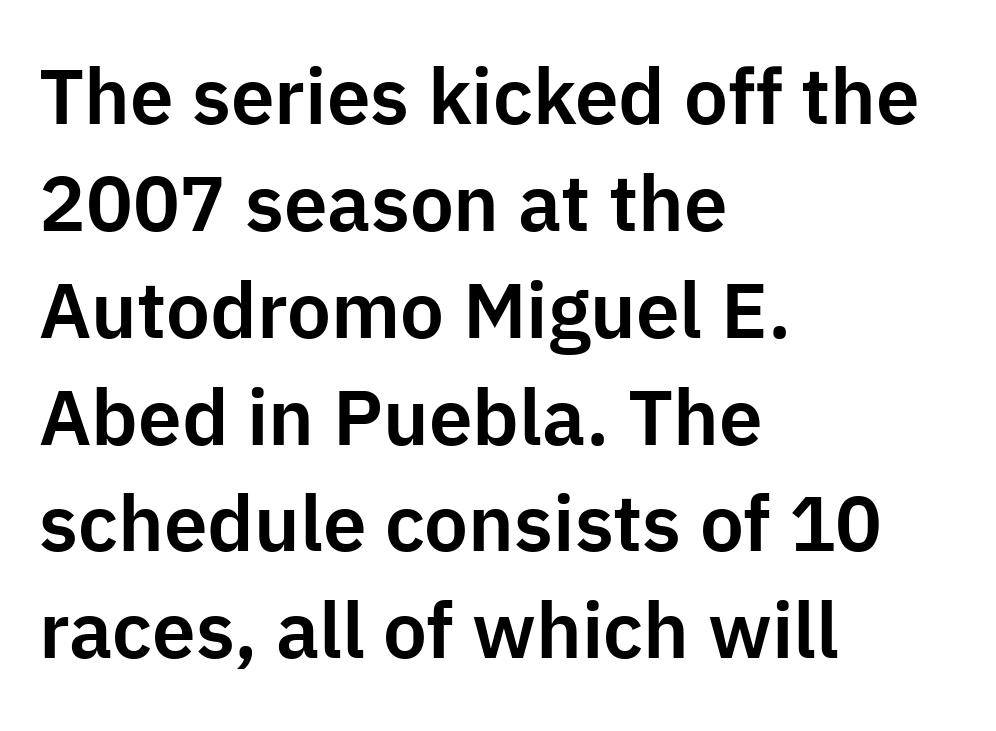
Regular leading. Does the type have serifs? No, each stem ends abruptly. Short note: letters normally spaced. Looks like regular typesetting: each glyph gets only the width it needs.
